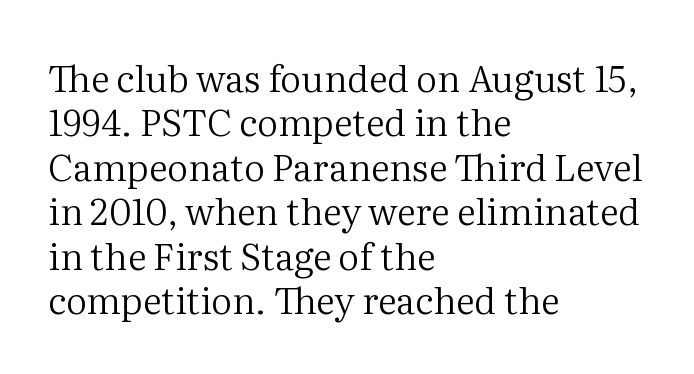
The image shows 37 px regular-weight serif type, upright; set left-aligned, line spacing 1.2x, normal letter spacing, not underlined; medium stroke contrast and a medium x-height.
